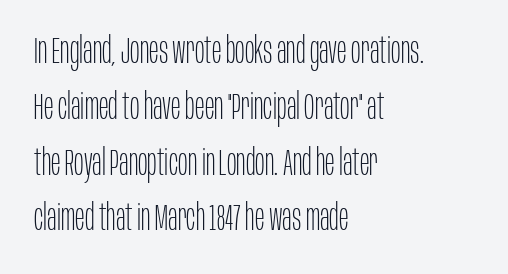
{"serif": "no", "italic": "no", "bold": "no", "weight": "thin", "width": "condensed", "stroke_contrast": "low", "x_height": "large", "monospaced": "no", "underline": "no", "align": "left", "line_spacing": "normal", "line_spacing_ratio": 1.55, "letter_spacing": "normal", "letter_spacing_em": 0.0, "glyph_px": 36}
